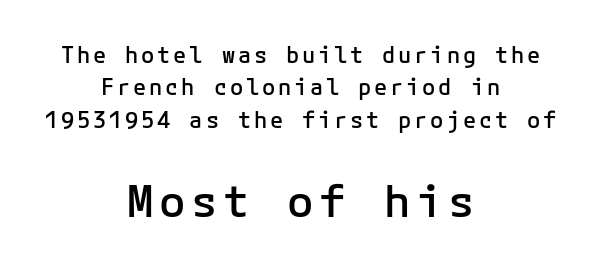
Q: Is the text bold? A: Semi-bold.
Q: Is the text italic (slanted)? A: No, it is upright.
Q: Is the typeface a serif or a sans-serif typeface? A: Sans-serif.
Q: Is the text underlined? A: No.
Q: How is the paragraph aligned? A: Centered.
Q: Is the spacing between lines tight, normal or loose? A: Normal.
Q: Which block of text is set in a larger size, the first (top) or the second (bottom)? A: The second (bottom) one.
Q: Width (condensed, normal, or wide)? A: Normal.
Q: Stroke contrast? A: Low.
Q: x-height? A: Medium.
Q: Monospaced? A: Yes.
